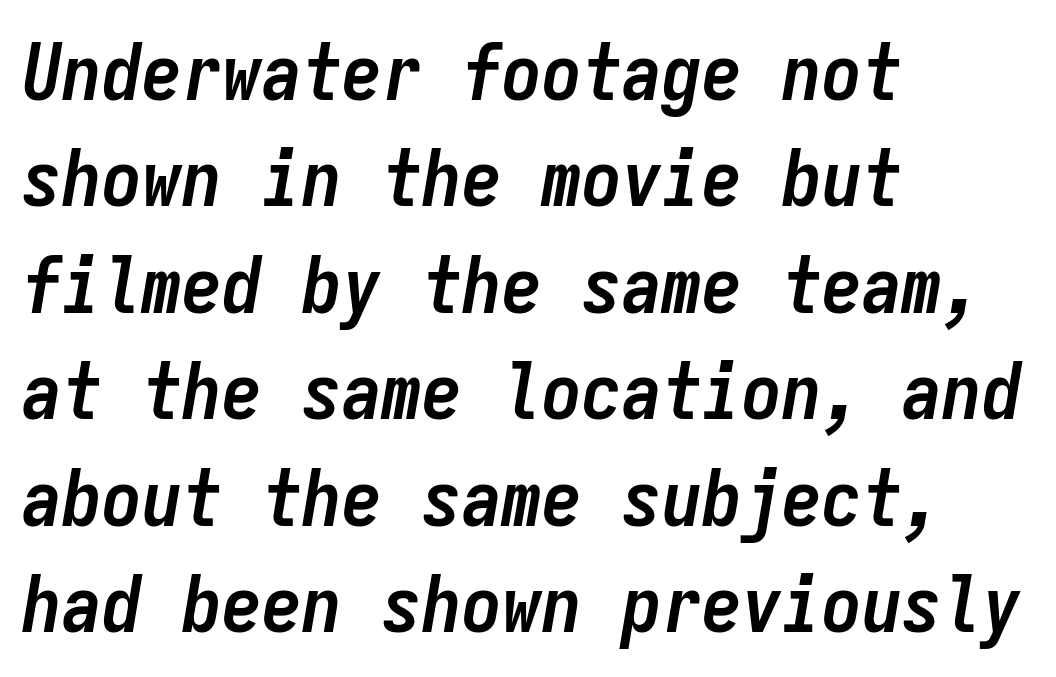
Where is the straight margin? On the left. This rendering leaves character spacing at its baseline value. The passage shown is emphatically bold. Interline gaps are of average width in this sample. Posture: slanted. These lines are rendered in a fixed-pitch font.
